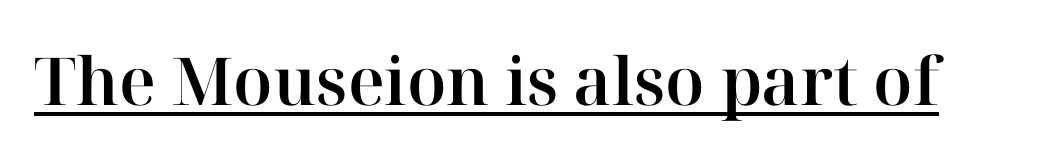
Q: Is the text italic (slanted)? A: No, it is upright.
Q: Is the typeface a serif or a sans-serif typeface? A: Serif.
Q: Is the text underlined? A: Yes.
Q: Is the spacing between letters normal or unusually wide? A: Normal.
Q: Width (condensed, normal, or wide)? A: Normal.
Q: Stroke contrast? A: High.
Q: x-height? A: Medium.
Q: Monospaced? A: No.
